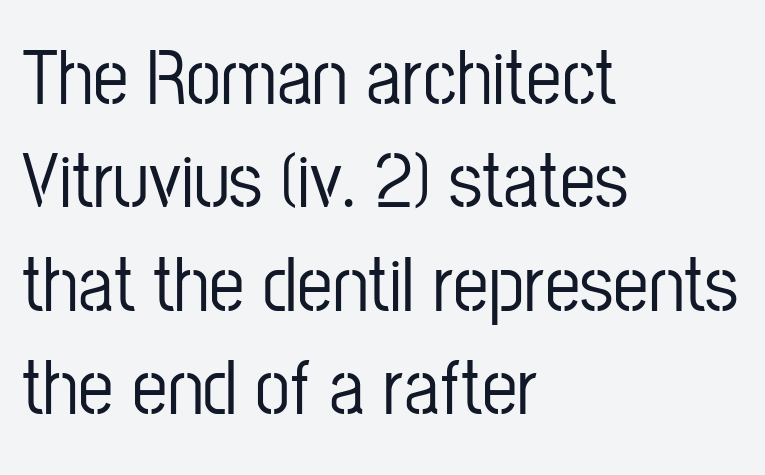
{"serif": "no", "italic": "no", "width": "condensed", "stroke_contrast": "low", "x_height": "medium", "monospaced": "no", "underline": "no", "align": "left", "line_spacing": "normal", "line_spacing_ratio": 1.31, "letter_spacing": "normal", "letter_spacing_em": 0.0, "glyph_px": 79}
